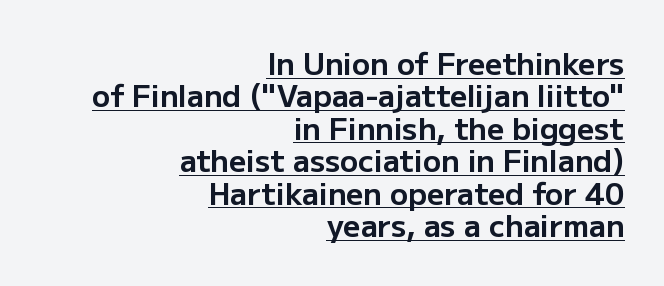
Students, observe the line beneath the letters — that is underlining. Students, note that the glyphs here touch the page at normal intervals. It's the straight-up-and-down kind of type. The lines are packed closely together with very little leading. Weight: bold. The typeface chosen for these lines omits serifs.
